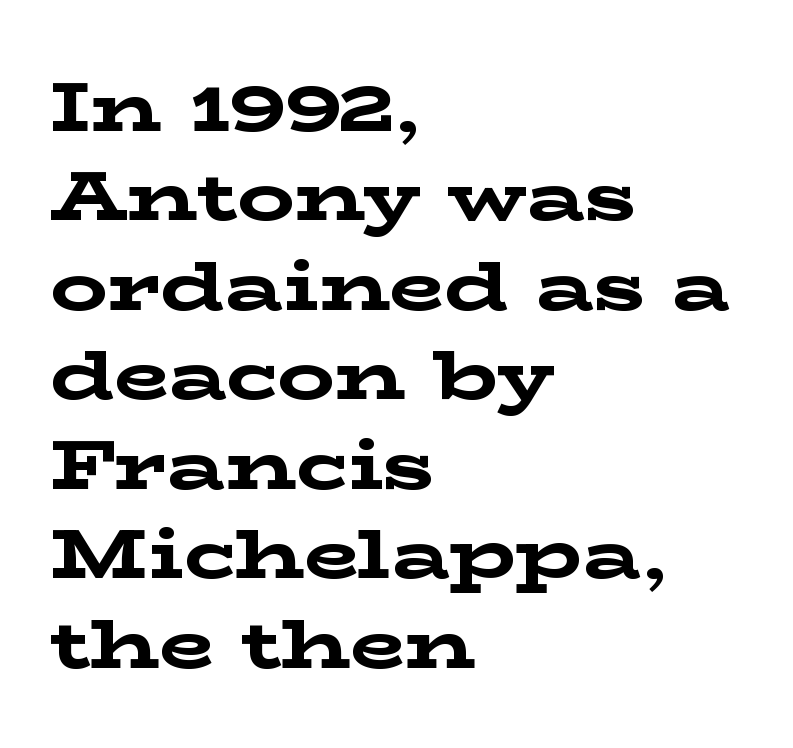
{"serif": "yes", "italic": "no", "bold": "yes", "weight": "bold", "width": "wide", "stroke_contrast": "low", "x_height": "medium", "monospaced": "no", "underline": "no", "align": "left", "line_spacing": "normal", "line_spacing_ratio": 1.26, "letter_spacing": "normal", "letter_spacing_em": 0.0, "glyph_px": 71}
